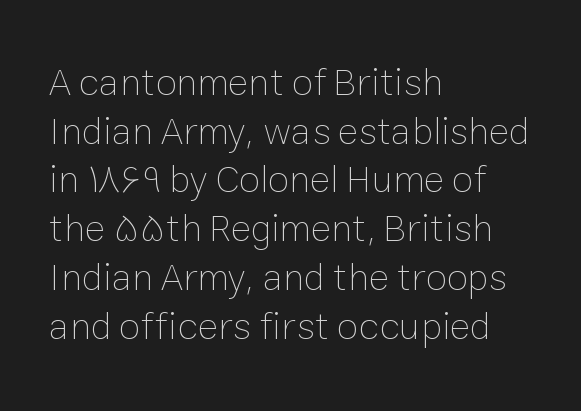
The space beneath each line is pristine and unruled. This is roman type, the default non-slanted kind. The typesetting does not lean heavy: it is not bold. If you drew a ruler down the left edge, every line would touch it. The letters advance in unequal steps, a hallmark of proportional type. Line spacing here is normal.
